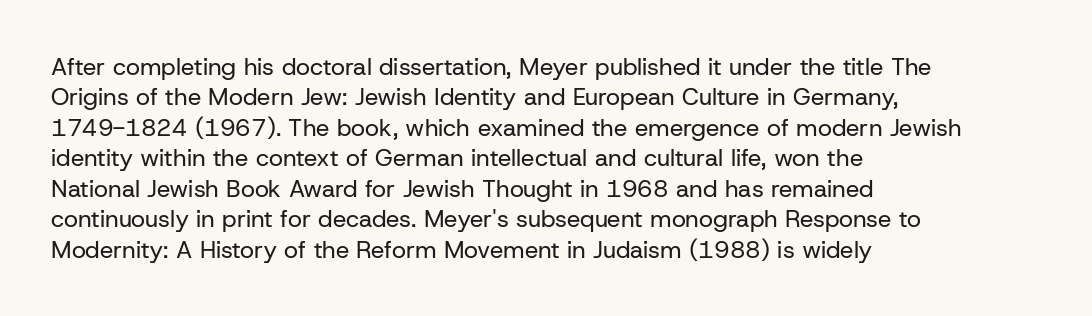
The image shows 24 px text type, upright; set left-aligned, normal line spacing (1.27x), normal letter spacing, not underlined.
